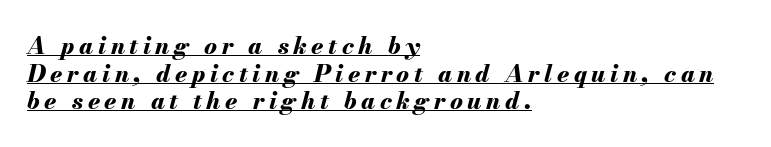
The face used here has a pronounced slope to its letters. The ragged edge is on the right, which tells us the setting is flush left. The specimen includes a rule beneath the text block's lines. Chunky letters — that's bold for sure. The leading is snug, giving the passage a crowded texture.
